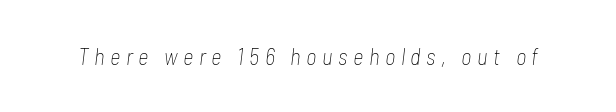
The image shows 23 px text type, italic (leaning right); set unusually wide letter spacing (+0.24 em), not underlined.
